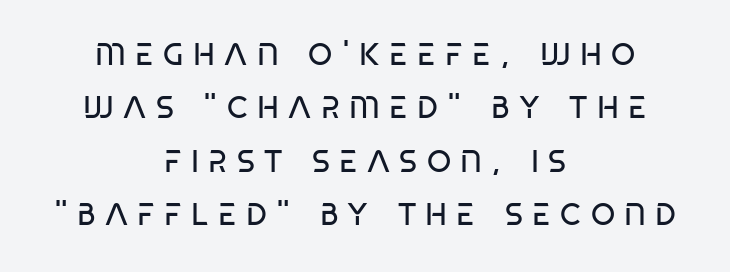
This rendering widens character spacing well past its baseline value. Are there feet on the stems? There aren't — it's a sans. The letterforms sit at book weight or below. Descenders hang freely into open space. Each line is balanced around a shared central axis. The letters advance in unequal steps, a hallmark of proportional type.
